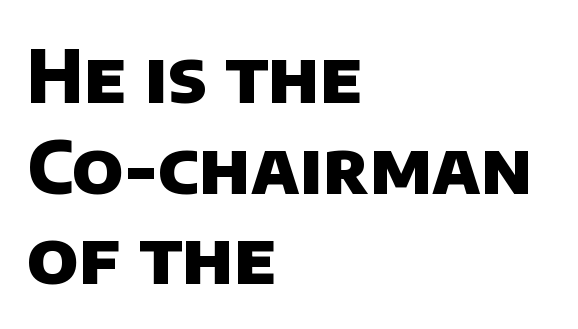
Proportional: the letters do not fall into vertical columns. No feet cap the strokes, marking this as sans-serif type. Caption: bold face, heavy strokes. Clear beneath every line of the passage. Each word holds together tightly as a unit, with standard inter-letter gaps. These lines stack with their left ends in a neat column.
